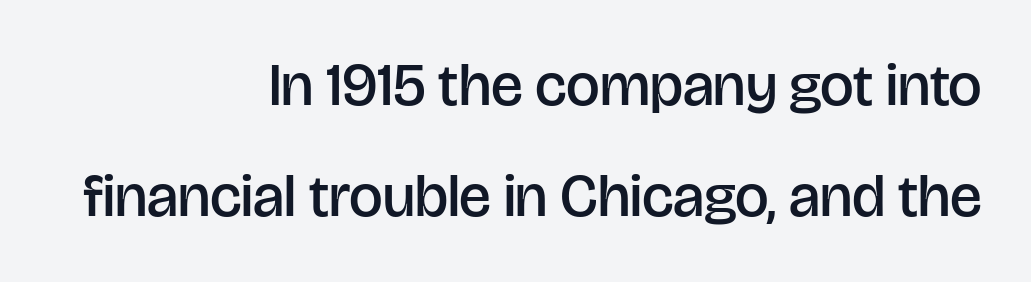
The image shows 60 px semibold sans-serif type, upright; set right-aligned, line spacing 1.85x, normal letter spacing, not underlined; low stroke contrast and a large x-height.
